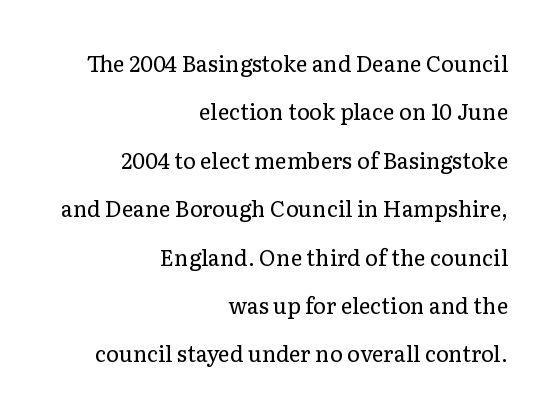
Compared with typical body copy, the letter spacing here is the same. Think standard paragraph weight, or any step lighter than that. The compositor pushed each line to the right boundary. Check the space under the baseline: it is left empty. Reading down the column, the eye jumps a long way to each next line. You can tell it's not italic because the verticals are truly vertical.
